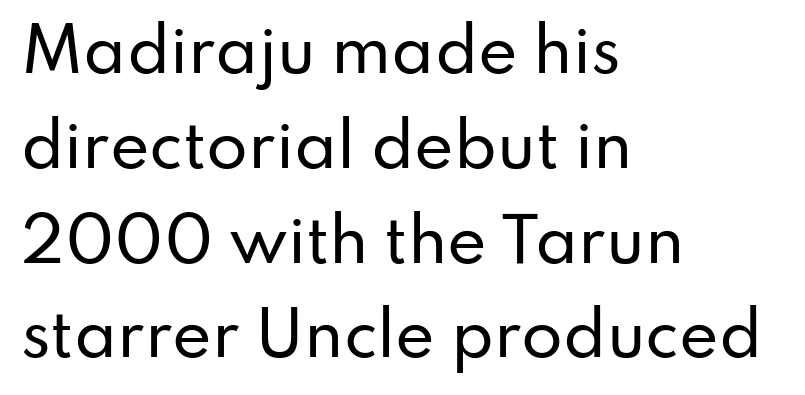
The image shows 60 px sans-serif type, upright; set left-aligned, normal line spacing (1.58x), normal letter spacing, not underlined; low stroke contrast and a small x-height.
